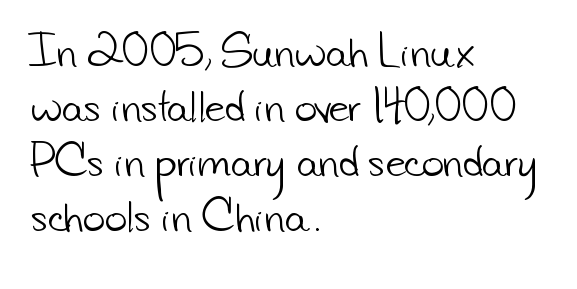
{"serif": "no", "bold": "no", "weight": "light", "width": "normal", "stroke_contrast": "low", "x_height": "small", "monospaced": "no", "underline": "no", "align": "left", "line_spacing": "normal", "line_spacing_ratio": 1.45, "letter_spacing": "normal", "letter_spacing_em": 0.0, "glyph_px": 38}
